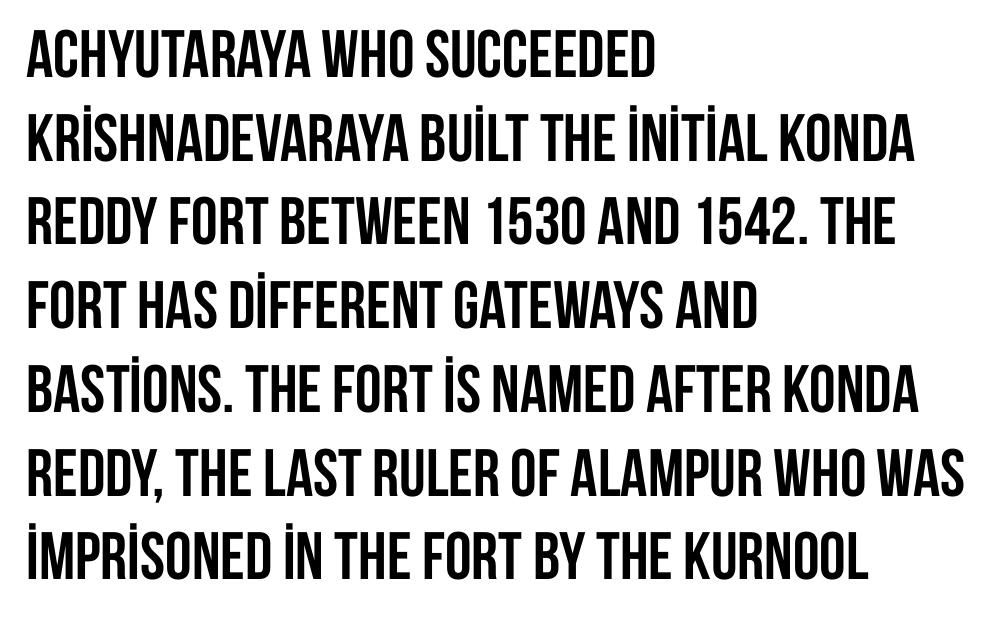
The image shows 67 px semibold, condensed sans-serif type, upright; set left-aligned, normal line spacing (1.25x), normal letter spacing, not underlined; low stroke contrast and a large x-height.
